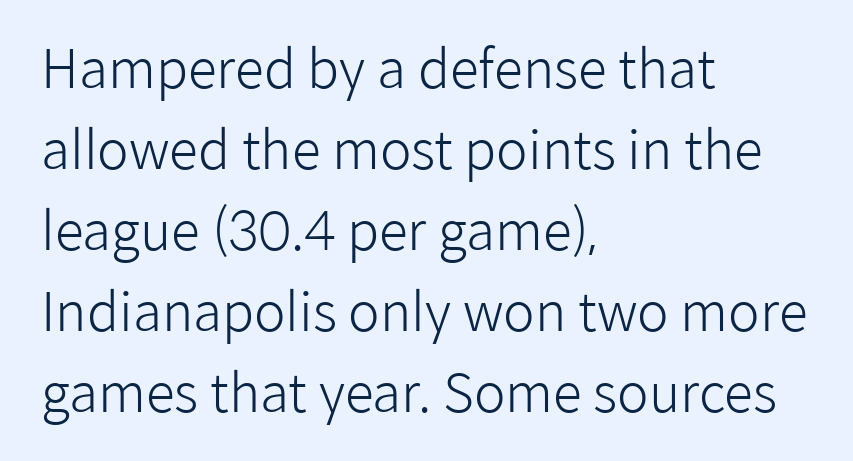
The image shows 53 px light sans-serif type, upright; set left-aligned, normal line spacing (1.53x), normal letter spacing, not underlined; low stroke contrast and a medium x-height.
